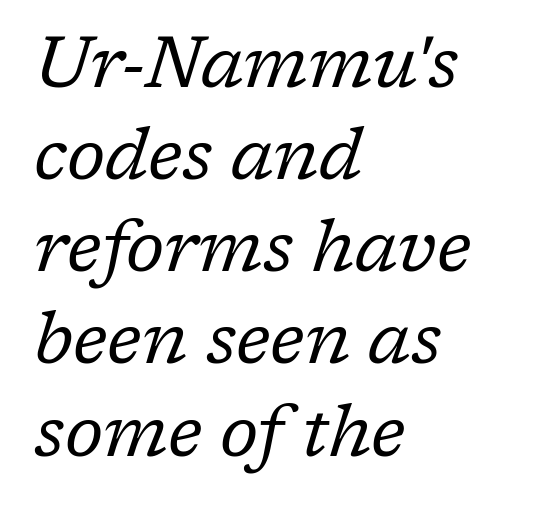
The image shows 72 px regular-weight serif type, italic (leaning right); set left-aligned, normal line spacing (1.28x), normal letter spacing, not underlined; low stroke contrast and a medium x-height.
